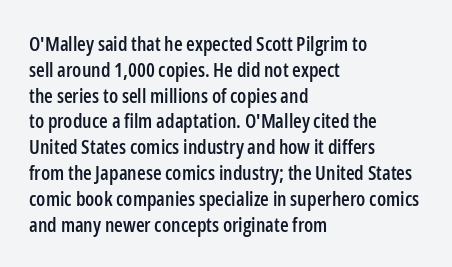
Q: Is the text italic (slanted)? A: No, it is upright.
Q: Is the text underlined? A: No.
Q: How is the paragraph aligned? A: Left-aligned.
Q: Is the spacing between letters normal or unusually wide? A: Normal.
Q: Is the spacing between lines tight, normal or loose? A: Normal.
